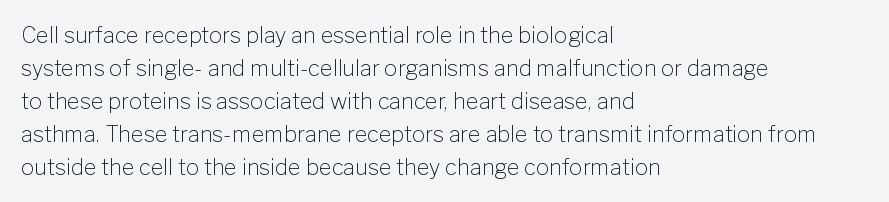
In terms of leading, this rendering sits right in the middle. Quick note: not italic, upright. Stems here are at most as thick as an everyday book face. Letter spacing: default.
